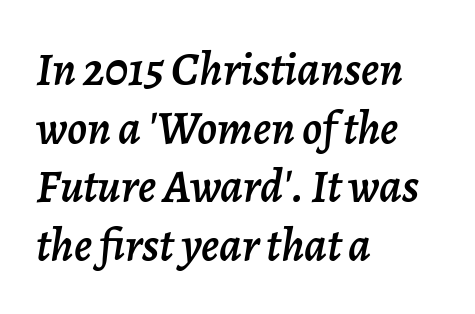
Each letter keeps its own natural width here, so spacing adapts to shape. Slanted lettering throughout. Interline gaps are of average width in this sample. These lines are set flush left with a ragged right edge. Here the glyphs are tracked normally, forming tight word shapes. Plain, unruled lines of type.
